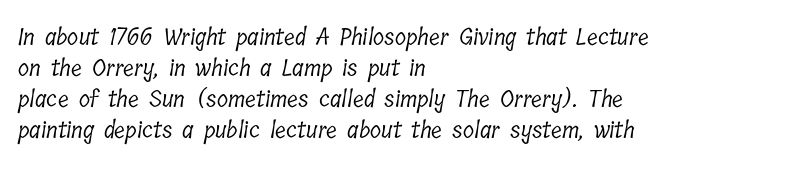
The vertical gap from one line to the next is medium. The letterforms sit at book weight or below. Underline: absent. All the whitespace from short lines collects on the right. The type is set solid horizontally, with unmodified tracking.
